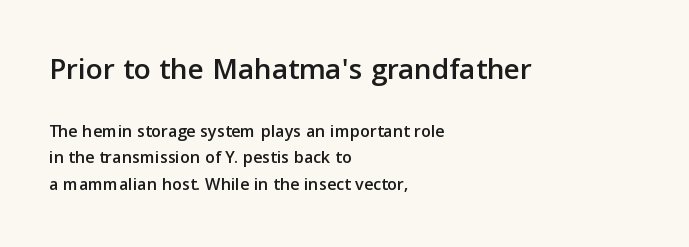
{"serif": "no", "italic": "no", "width": "normal", "stroke_contrast": "low", "x_height": "medium", "monospaced": "no", "underline": "no", "align": "left", "line_spacing": "normal", "line_spacing_ratio": 1.48, "letter_spacing": "normal", "letter_spacing_em": 0.0, "larger_block": "first", "size_ratio": 1.72, "glyph_px": 31}
